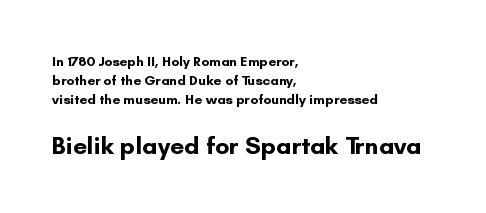
Is there much room between lines? A standard amount, neither cramped nor airy. Where is the straight margin? On the left. It's the straight-up-and-down kind of type. Descenders hang freely into open space. On the weight axis this lands at bold, roughly 700. Block two is the big one; block one sits smaller above it.
